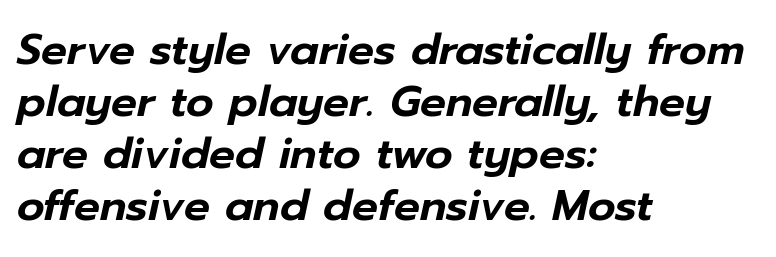
Glyph-to-glyph distance matches everyday printed text. Character widths vary here, with narrow letters taking less room than wide ones. The passage shown leans; its letterforms are oblique. Rule under the text: the space is simply empty. A classic flush-left, rag-right setting is used for this passage.
